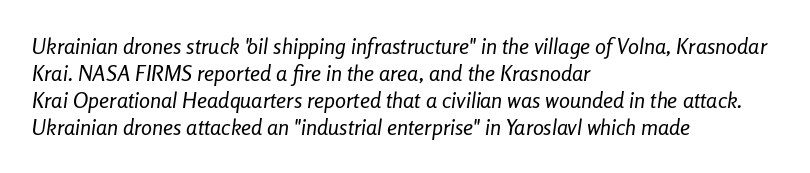
Stroke thickness stays within the range of a standard reading face or lighter. Is the block centered? No — it sits flush against the left margin. Descenders are the only things crossing below the line. Between one letter and the next there's only the usual sliver of space.
